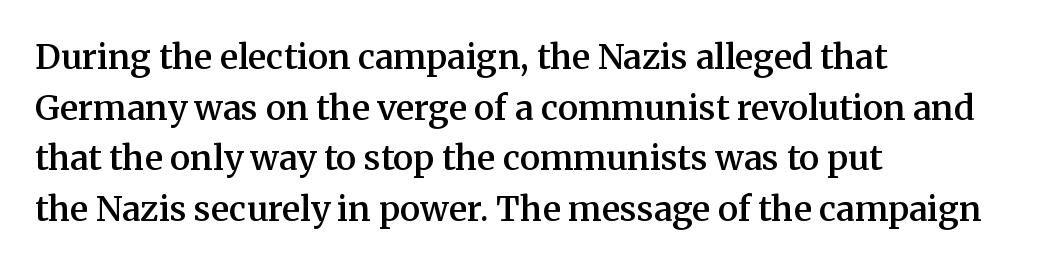
Q: Is the text bold? A: Semi-bold.
Q: Is the text italic (slanted)? A: No, it is upright.
Q: Is the typeface a serif or a sans-serif typeface? A: Serif.
Q: Is the text underlined? A: No.
Q: How is the paragraph aligned? A: Left-aligned.
Q: Is the spacing between letters normal or unusually wide? A: Normal.
Q: Is the spacing between lines tight, normal or loose? A: Normal.
Q: Width (condensed, normal, or wide)? A: Normal.
Q: Stroke contrast? A: Medium.
Q: x-height? A: Medium.
Q: Monospaced? A: No.
